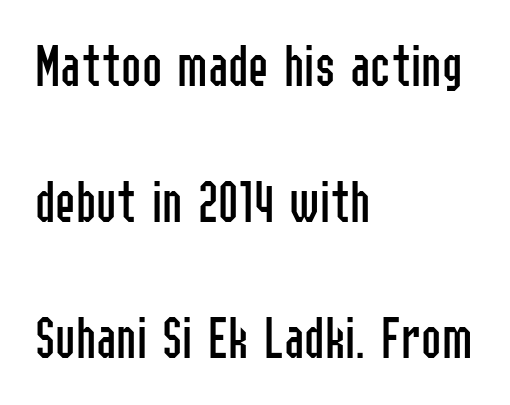
A roman cut, with each character standing at attention. A typesetter would label this face a sans. Each letter keeps its own natural width here, so spacing adapts to shape. Check the space under the baseline: it is left empty.
